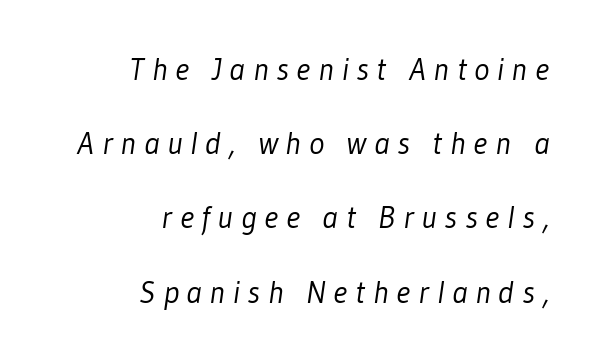
Q: Is the text bold? A: No.
Q: Is the typeface a serif or a sans-serif typeface? A: Sans-serif.
Q: Is the text underlined? A: No.
Q: How is the paragraph aligned? A: Right-aligned.
Q: Is the spacing between letters normal or unusually wide? A: Unusually wide.
Q: Is the spacing between lines tight, normal or loose? A: Loose.
Q: Width (condensed, normal, or wide)? A: Condensed.
Q: Stroke contrast? A: Low.
Q: x-height? A: Medium.
Q: Monospaced? A: No.
